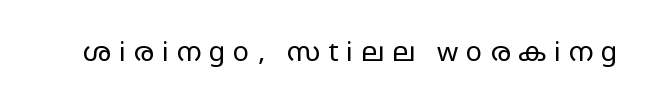
Q: Is the text bold? A: No.
Q: Is the text italic (slanted)? A: No, it is upright.
Q: Is the text underlined? A: No.
Q: Is the spacing between letters normal or unusually wide? A: Unusually wide.
